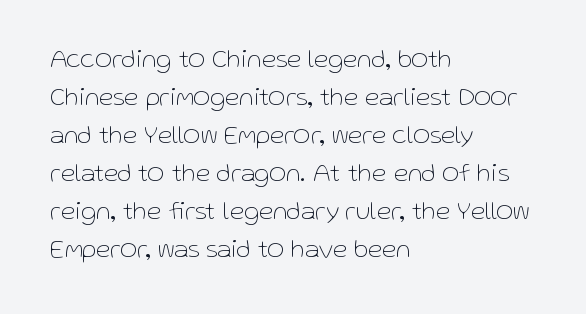
Q: Is the text bold? A: No.
Q: Is the text italic (slanted)? A: No, it is upright.
Q: Is the text underlined? A: No.
Q: How is the paragraph aligned? A: Left-aligned.
Q: Is the spacing between letters normal or unusually wide? A: Normal.
Q: Is the spacing between lines tight, normal or loose? A: Normal.
